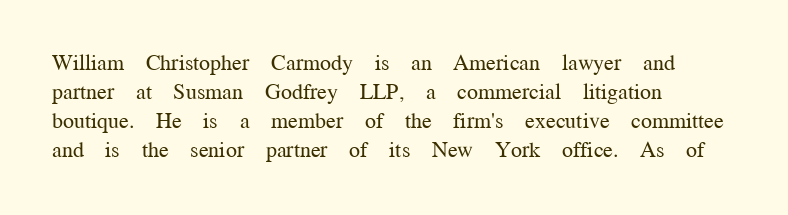
Q: Is the text bold? A: No.
Q: Is the text italic (slanted)? A: No, it is upright.
Q: Is the text underlined? A: No.
Q: How is the paragraph aligned? A: Left-aligned.
Q: Is the spacing between letters normal or unusually wide? A: Normal.
Q: Is the spacing between lines tight, normal or loose? A: Normal.
